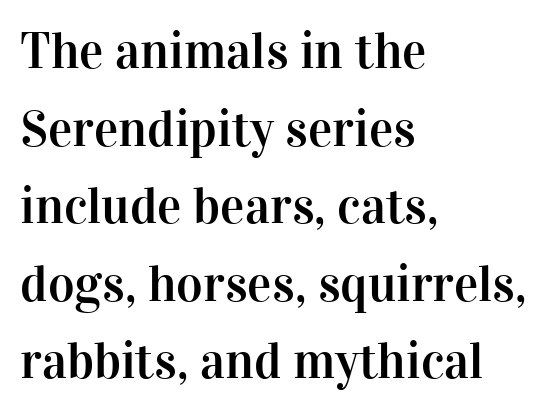
Q: Is the text italic (slanted)? A: No, it is upright.
Q: Is the typeface a serif or a sans-serif typeface? A: Serif.
Q: Is the text underlined? A: No.
Q: How is the paragraph aligned? A: Left-aligned.
Q: Is the spacing between letters normal or unusually wide? A: Normal.
Q: Is the spacing between lines tight, normal or loose? A: Normal.
Q: Width (condensed, normal, or wide)? A: Normal.
Q: Stroke contrast? A: High.
Q: x-height? A: Medium.
Q: Monospaced? A: No.
